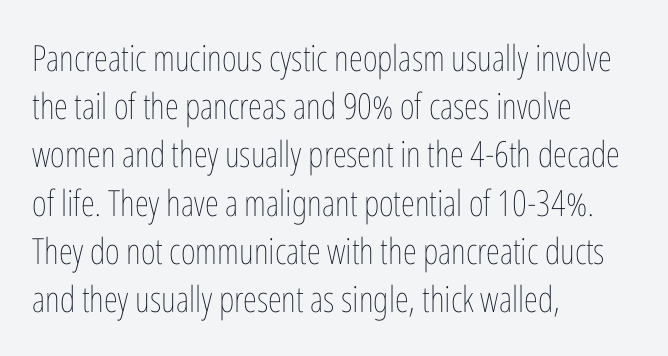
The weight tops out at a normal text grade. Notice how the passage keeps a crisp vertical edge on the left only. A typesetter would call this proportional, since set widths differ per character. The string is rendered with underlining switched off. The lettering stays uniformly vertical, giving the passage a roman look. The line-height multiplier appears to be the usual default.
